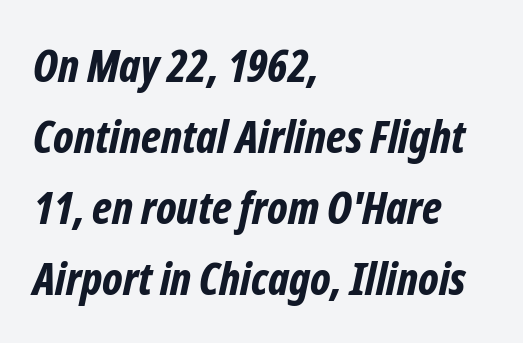
You could not count columns in this text — the font is proportionally spaced. You could call the tracking neutral — neither tight nor loose. Slant detected: the letters are inclined. On the weight axis this lands at bold, roughly 700.
